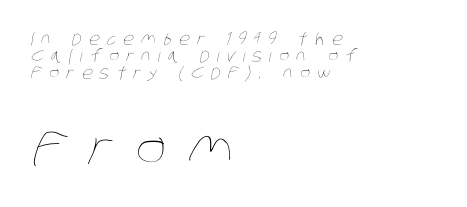
This reads as an unemphasized weight, regular at the heaviest. A bare baseline throughout the passage. Proportional: the letters do not fall into vertical columns. The designer gave the closing block more size than the opening block.
